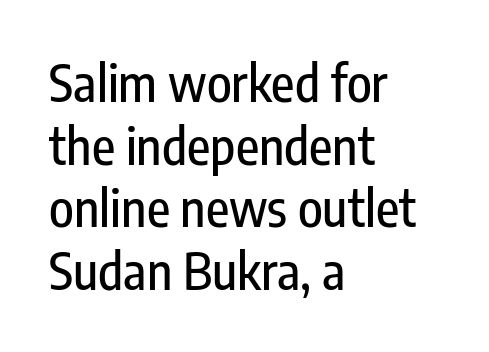
In terms of letterspacing, this is plain default setting. A typesetter would mark this as roman, not italic. Check where the strokes stop: nothing finishes them off — pure sans. Reading down the block, your eye returns to a fixed left position each line. The passage shown is not underscored anywhere.
